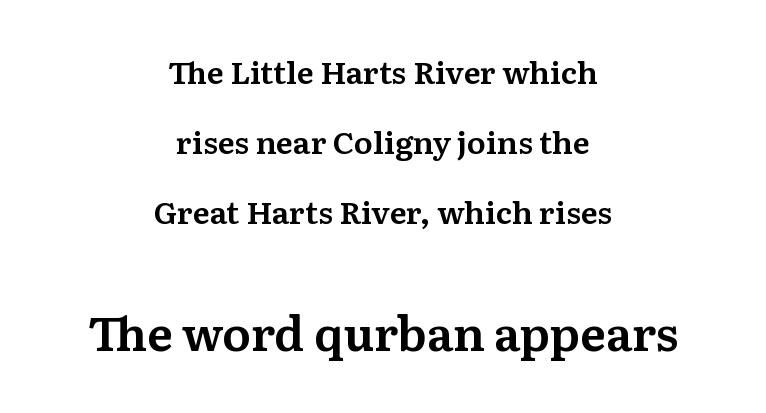
The image shows 47 px serif type, upright; set centered, loose line spacing (2.26x), normal letter spacing, not underlined; the second (bottom) block is 1.52x larger; medium stroke contrast and a medium x-height.
